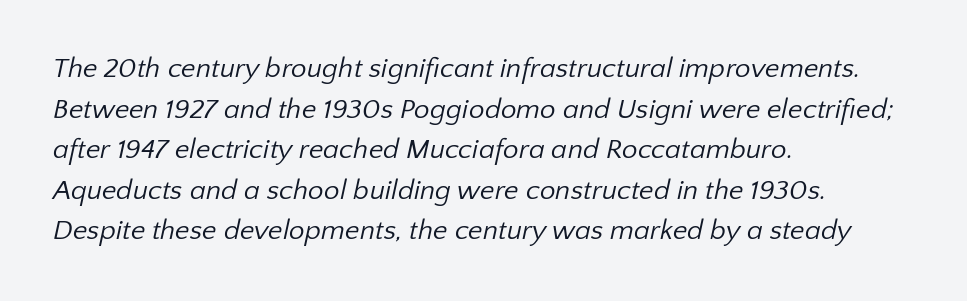
{"serif": "no", "bold": "no", "weight": "regular", "width": "normal", "stroke_contrast": "low", "x_height": "medium", "monospaced": "no", "underline": "no", "align": "left", "line_spacing": "normal", "line_spacing_ratio": 1.45, "letter_spacing": "normal", "letter_spacing_em": 0.0, "glyph_px": 28}
